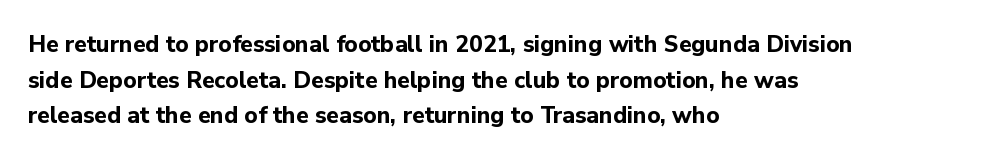
Q: Is the text bold? A: Yes.
Q: Is the text italic (slanted)? A: No, it is upright.
Q: Is the text underlined? A: No.
Q: How is the paragraph aligned? A: Left-aligned.
Q: Is the spacing between letters normal or unusually wide? A: Normal.
Q: Is the spacing between lines tight, normal or loose? A: Normal.
